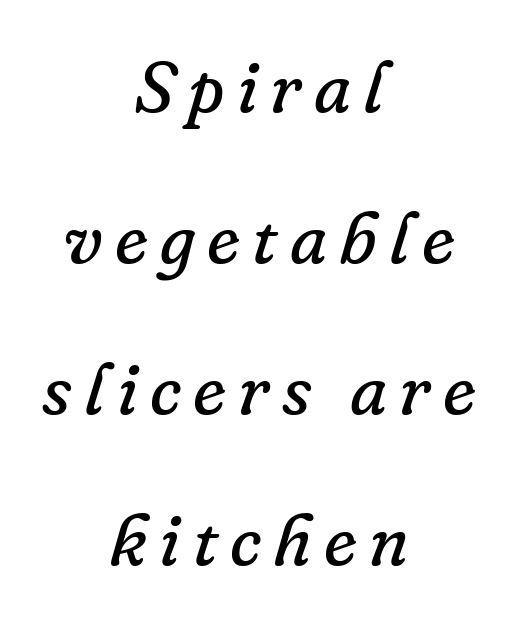
Q: Is the text bold? A: No.
Q: Is the text italic (slanted)? A: Yes, it leans right by about 16 degrees.
Q: Is the typeface a serif or a sans-serif typeface? A: Serif.
Q: Is the text underlined? A: No.
Q: How is the paragraph aligned? A: Centered.
Q: Is the spacing between lines tight, normal or loose? A: Loose.
Q: Width (condensed, normal, or wide)? A: Normal.
Q: Stroke contrast? A: Low.
Q: x-height? A: Small.
Q: Monospaced? A: No.
